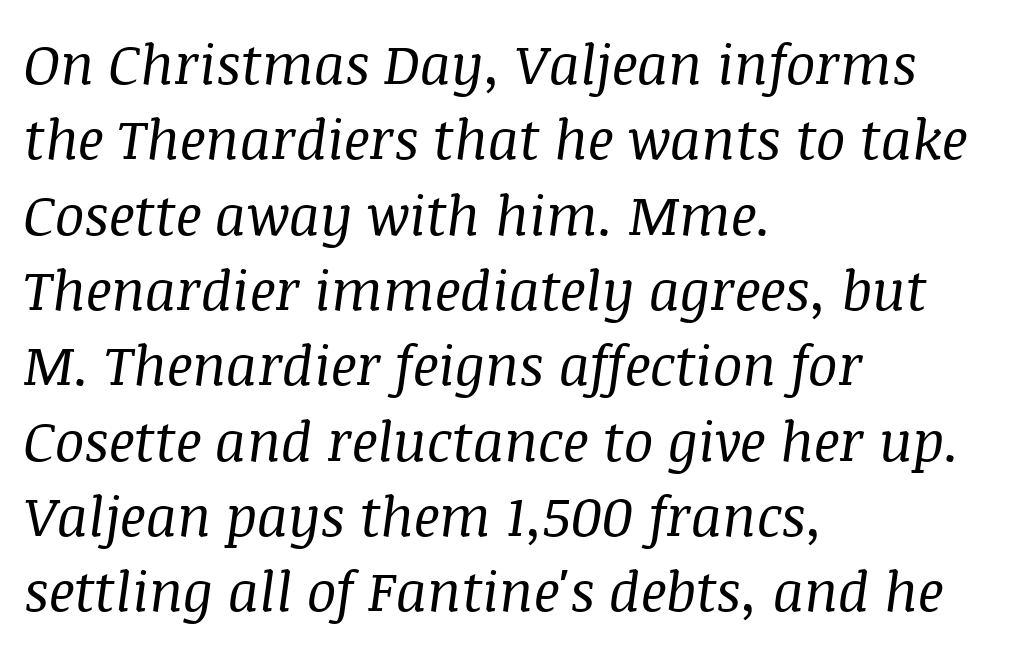
Looks like regular typesetting: each glyph gets only the width it needs. Unlike a clean sans, this face finishes its strokes with serifs. The lines in this sample share a left origin and differ only in where they stop. Think standard paragraph weight, or any step lighter than that.
